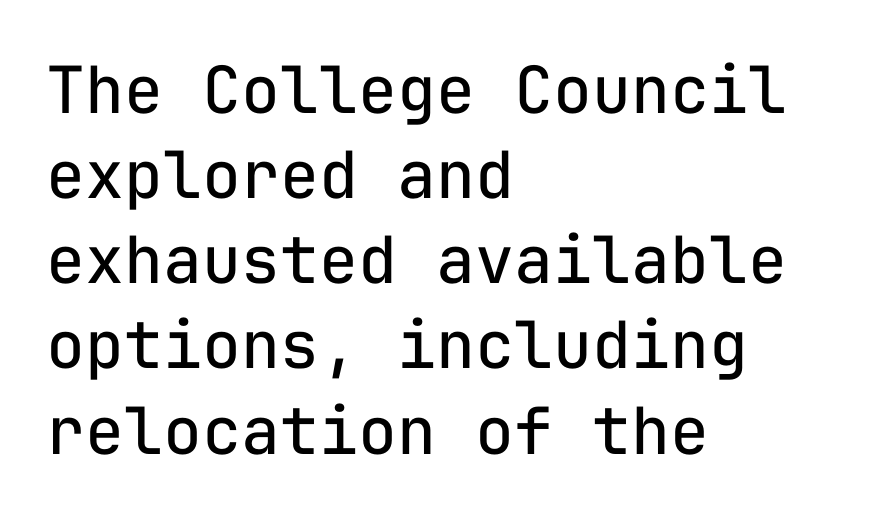
{"serif": "no", "italic": "no", "bold": "no", "weight": "regular", "width": "normal", "stroke_contrast": "low", "x_height": "medium", "monospaced": "yes", "underline": "no", "align": "left", "line_spacing": "normal", "line_spacing_ratio": 1.31, "letter_spacing": "normal", "letter_spacing_em": 0.0, "glyph_px": 65}
